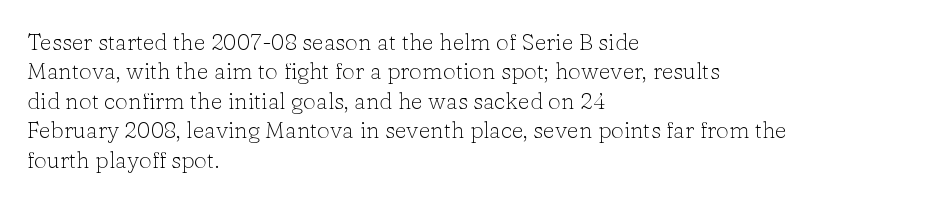
Q: Is the text bold? A: No.
Q: Is the text italic (slanted)? A: No, it is upright.
Q: Is the text underlined? A: No.
Q: How is the paragraph aligned? A: Left-aligned.
Q: Is the spacing between letters normal or unusually wide? A: Normal.
Q: Is the spacing between lines tight, normal or loose? A: Normal.
